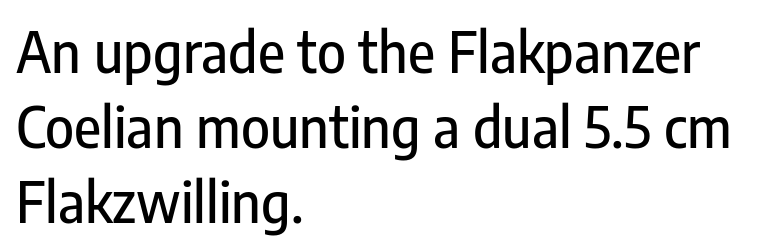
The image shows 55 px condensed sans-serif type, upright; set left-aligned, normal line spacing (1.36x), normal letter spacing, not underlined; low stroke contrast and a medium x-height.
